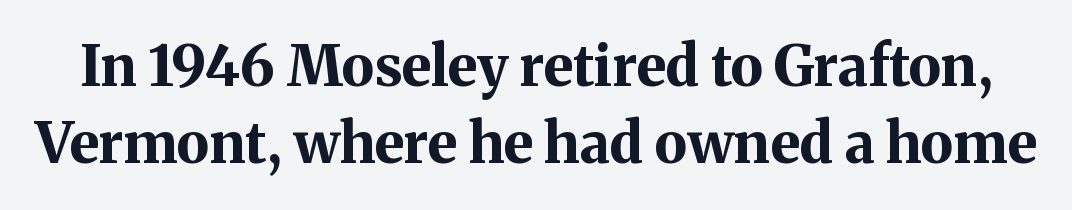
{"serif": "yes", "italic": "no", "bold": "yes", "weight": "bold", "width": "normal", "stroke_contrast": "medium", "x_height": "medium", "monospaced": "no", "underline": "no", "line_spacing": "normal", "line_spacing_ratio": 1.38, "letter_spacing": "normal", "letter_spacing_em": 0.0, "glyph_px": 56}
